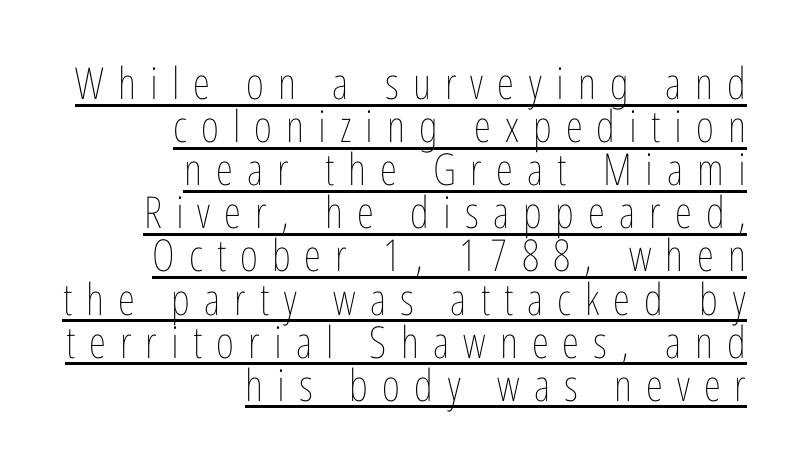
The image shows 44 px thin, condensed type, upright; set right-aligned, tight line spacing (0.98x), unusually wide letter spacing (+0.32 em), underlined; low stroke contrast and a medium x-height.
